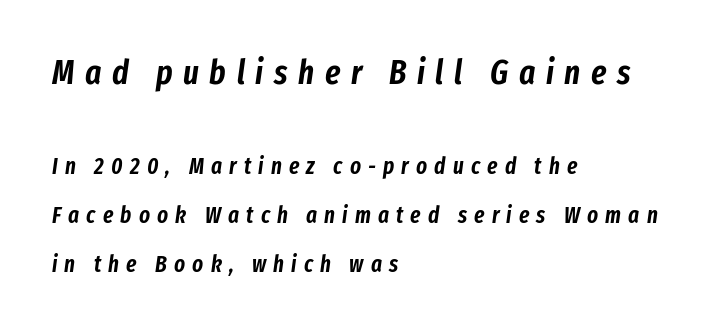
{"italic": "yes", "lean": "right", "slant_degrees": 8, "width": "condensed", "stroke_contrast": "low", "x_height": "medium", "monospaced": "no", "underline": "no", "align": "left", "line_spacing": "loose", "line_spacing_ratio": 2.13, "letter_spacing": "wide", "letter_spacing_em": 0.31, "larger_block": "first", "size_ratio": 1.48, "glyph_px": 34}
